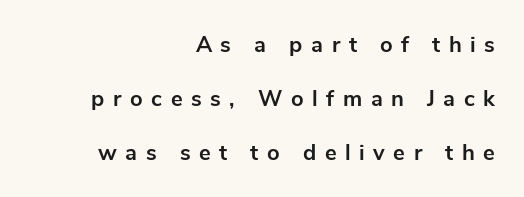
The image shows 22 px bold type, upright; set right-aligned, loose line spacing (2.45x), unusually wide letter spacing (+0.39 em), not underlined.
